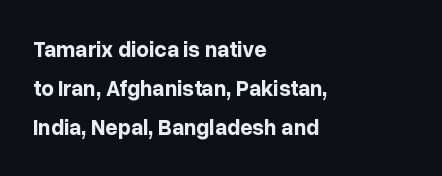
The image shows 22 px bold type, upright; set left-aligned, line spacing 1.78x, normal letter spacing, not underlined.
